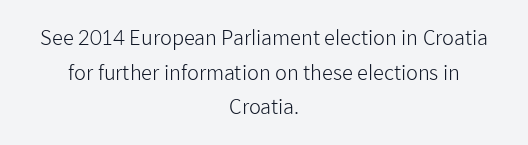
Q: Is the text bold? A: No.
Q: Is the text italic (slanted)? A: No, it is upright.
Q: Is the text underlined? A: No.
Q: How is the paragraph aligned? A: Centered.
Q: Is the spacing between letters normal or unusually wide? A: Normal.
